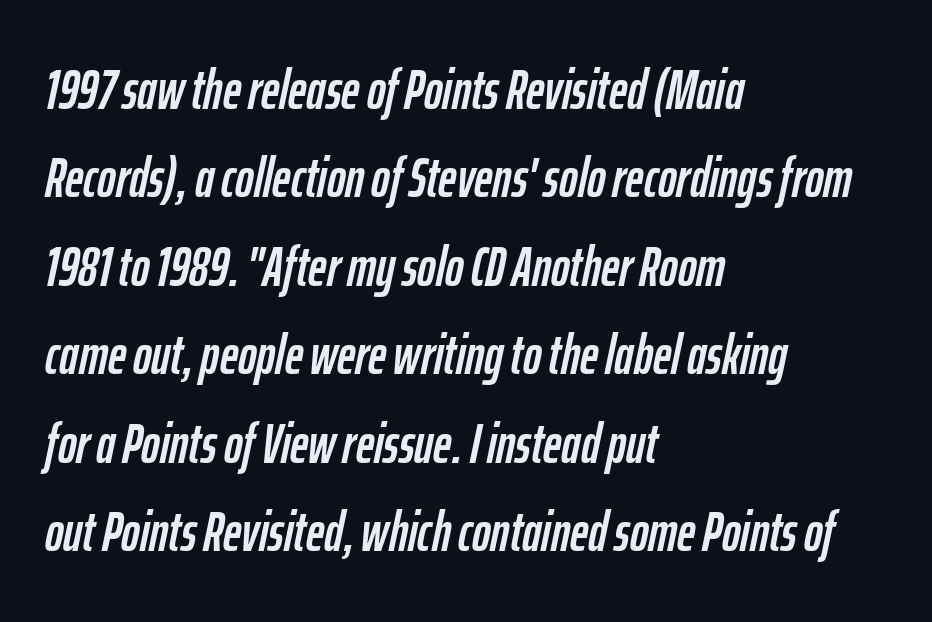
The image shows 56 px condensed type, italic (leaning right); set left-aligned, normal line spacing (1.58x), normal letter spacing, not underlined; low stroke contrast and a medium x-height.
